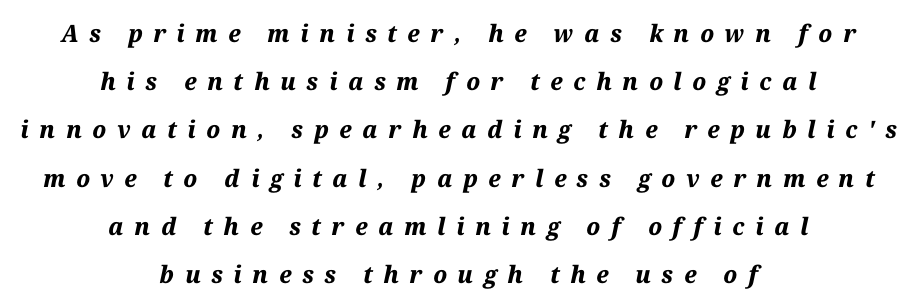
Reading down the block, each line starts at a different indent, mirrored at its end. Notice the wide empty band between every row — that's loose leading. The type is letterspaced generously, with wide tracking. The typesetting leans heavy: a genuine bold. The passage shown leans; its letterforms are oblique. Words float on clear page, feet unadorned.
